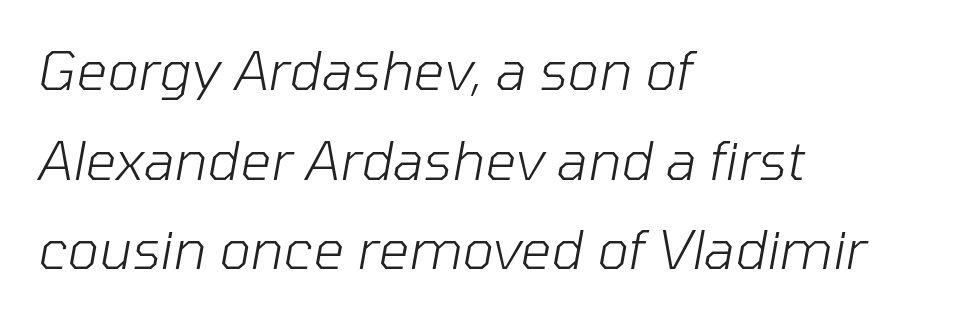
The image shows 54 px light type, italic (leaning right); set left-aligned, normal line spacing (1.66x), normal letter spacing, not underlined; low stroke contrast and a medium x-height.
